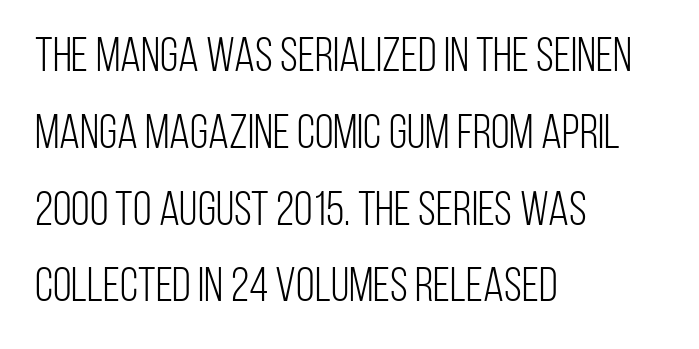
The image shows 48 px light, condensed sans-serif type, upright; set left-aligned, normal line spacing (1.6x), normal letter spacing, not underlined; low stroke contrast and a large x-height.
